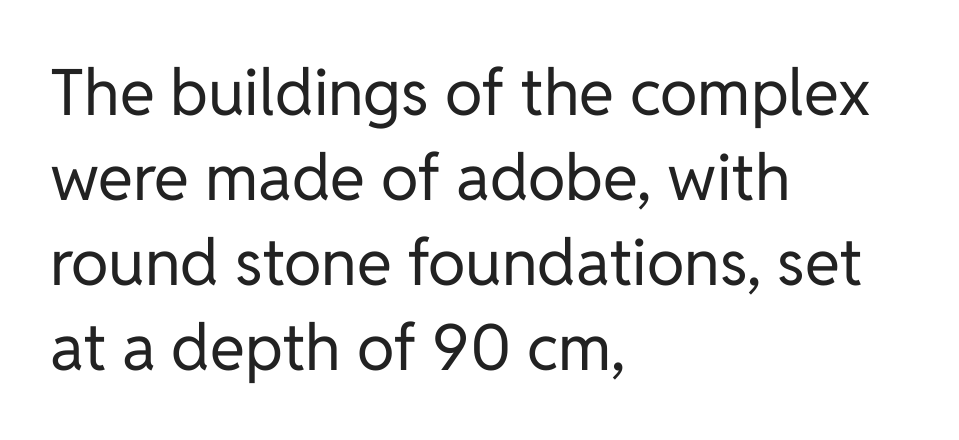
The image shows 64 px regular-weight sans-serif type, upright; set left-aligned, normal line spacing (1.33x), normal letter spacing, not underlined; low stroke contrast and a medium x-height.
